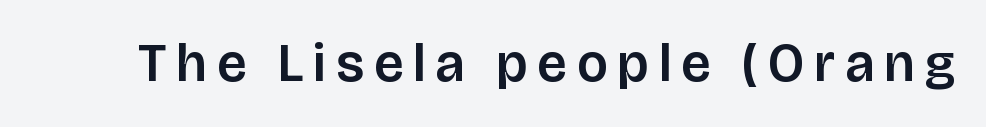
Q: Is the text italic (slanted)? A: No, it is upright.
Q: Is the typeface a serif or a sans-serif typeface? A: Sans-serif.
Q: Is the text underlined? A: No.
Q: Width (condensed, normal, or wide)? A: Normal.
Q: Stroke contrast? A: Low.
Q: x-height? A: Large.
Q: Monospaced? A: No.
